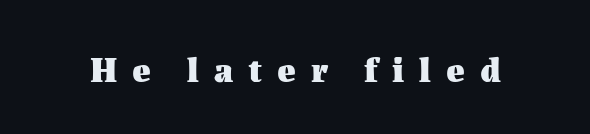
The image shows 35 px heavy type, upright; set unusually wide letter spacing (+0.43 em), not underlined; medium stroke contrast and a medium x-height.
